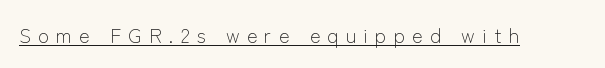
{"italic": "no", "bold": "no", "underline": "yes", "letter_spacing": "wide", "letter_spacing_em": 0.36, "glyph_px": 20}
